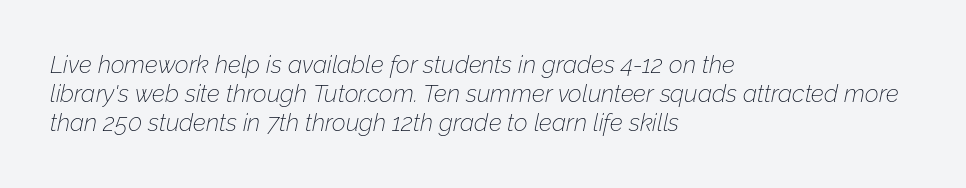
Q: Is the text bold? A: No.
Q: Is the text italic (slanted)? A: Yes, it leans right by about 12 degrees.
Q: Is the text underlined? A: No.
Q: How is the paragraph aligned? A: Left-aligned.
Q: Is the spacing between letters normal or unusually wide? A: Normal.
